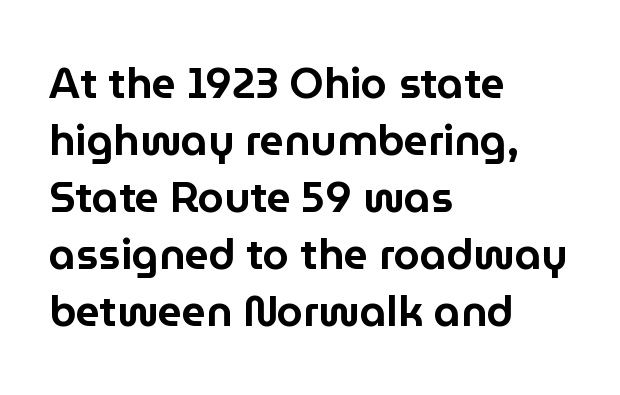
The image shows 42 px sans-serif type, upright; set left-aligned, normal line spacing (1.36x), normal letter spacing, not underlined; low stroke contrast and a medium x-height.
